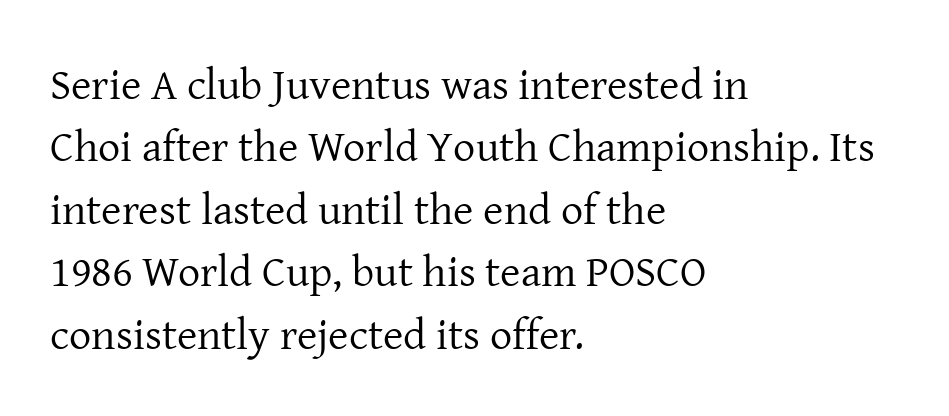
Q: Is the text bold? A: No.
Q: Is the text italic (slanted)? A: No, it is upright.
Q: Is the typeface a serif or a sans-serif typeface? A: Serif.
Q: Is the text underlined? A: No.
Q: How is the paragraph aligned? A: Left-aligned.
Q: Is the spacing between letters normal or unusually wide? A: Normal.
Q: Is the spacing between lines tight, normal or loose? A: Normal.
Q: Width (condensed, normal, or wide)? A: Normal.
Q: Stroke contrast? A: Low.
Q: x-height? A: Medium.
Q: Monospaced? A: No.
